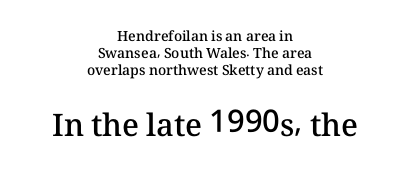
{"italic": "no", "bold": "semi", "weight": "semibold", "width": "normal", "stroke_contrast": "medium", "x_height": "medium", "monospaced": "no", "underline": "no", "align": "center", "line_spacing_ratio": 1.22, "letter_spacing": "normal", "letter_spacing_em": 0.0, "larger_block": "second", "size_ratio": 2.21, "glyph_px": 31}
